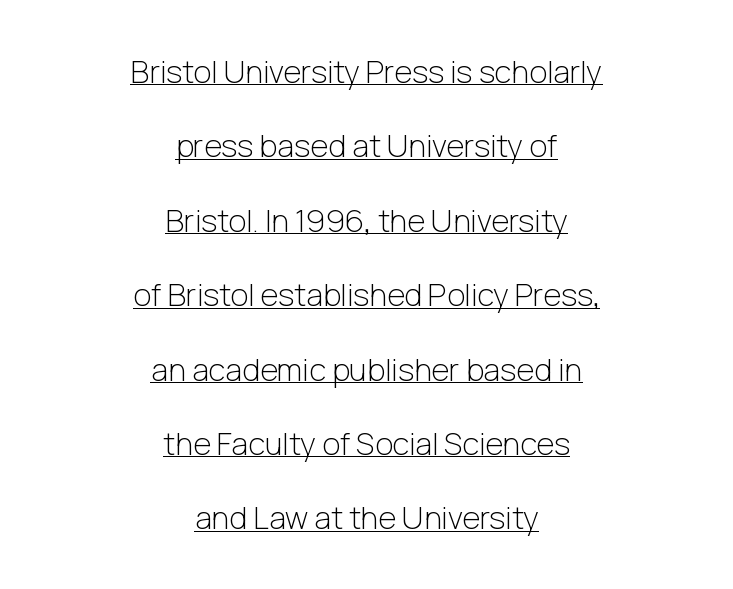
The image shows 31 px light sans-serif type, upright; set centered, loose line spacing (2.4x), normal letter spacing, underlined; low stroke contrast and a medium x-height.
